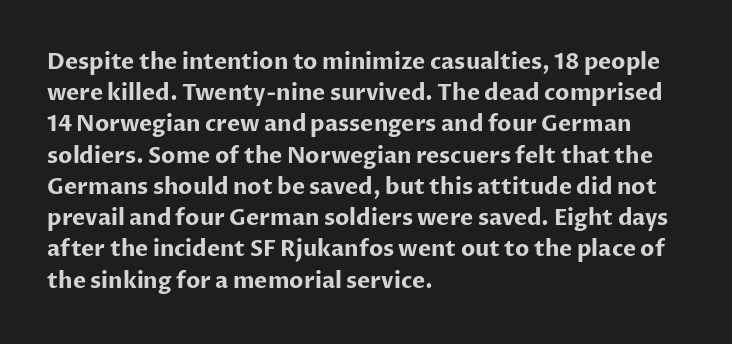
Q: Is the text bold? A: Yes.
Q: Is the text italic (slanted)? A: No, it is upright.
Q: Is the text underlined? A: No.
Q: How is the paragraph aligned? A: Left-aligned.
Q: Is the spacing between letters normal or unusually wide? A: Normal.
Q: Is the spacing between lines tight, normal or loose? A: Normal.
